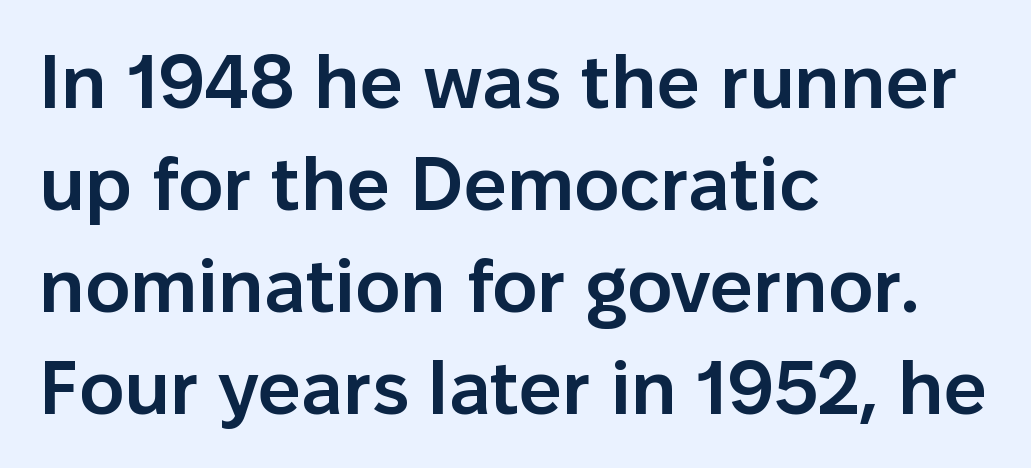
Semibold letterforms, between regular and bold. Unmarked baselines from the first word to the last. The face used here is rendered with its standard letterfit. Short and long lines alike share a common starting point at left. Does the leading feel generous? No, just average.
